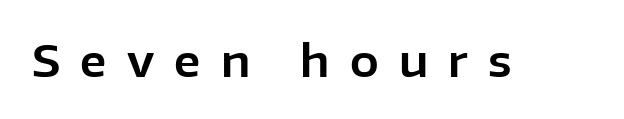
Q: Is the text italic (slanted)? A: No, it is upright.
Q: Is the typeface a serif or a sans-serif typeface? A: Sans-serif.
Q: Is the text underlined? A: No.
Q: Is the spacing between letters normal or unusually wide? A: Unusually wide.
Q: Width (condensed, normal, or wide)? A: Normal.
Q: Stroke contrast? A: Low.
Q: x-height? A: Medium.
Q: Monospaced? A: No.
